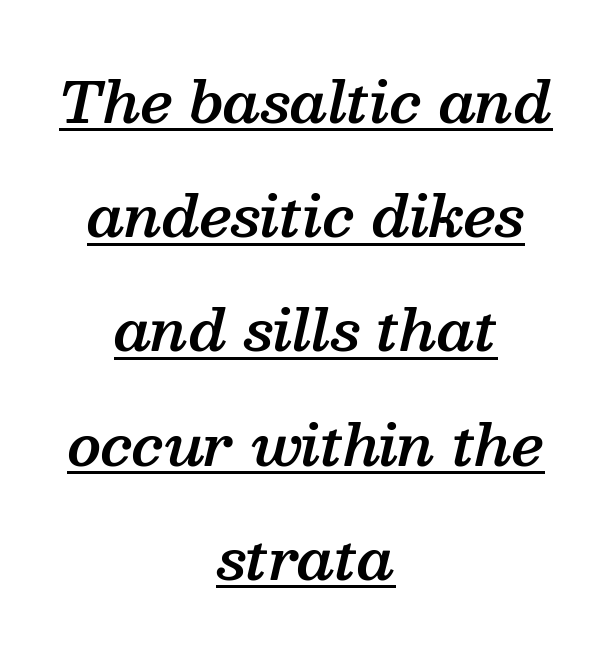
The image shows 56 px semibold serif type, italic (leaning right); set centered, loose line spacing (2.04x), normal letter spacing, underlined; medium stroke contrast and a medium x-height.
